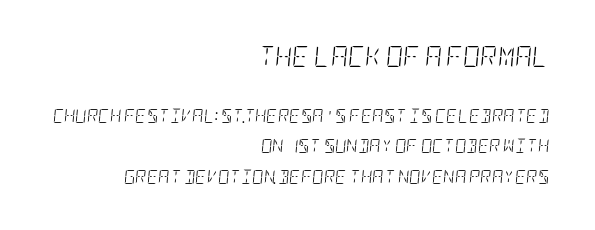
The image shows 21 px text type, italic (leaning right); set right-aligned, loose line spacing (2.18x), normal letter spacing, not underlined; the first (top) block is 1.5x larger.
